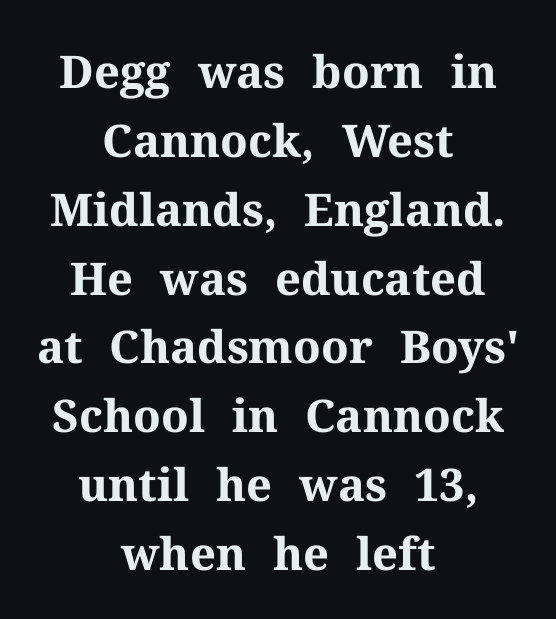
The image shows 45 px bold serif type, upright; set centered, normal line spacing (1.53x), normal letter spacing, not underlined; medium stroke contrast and a medium x-height.
